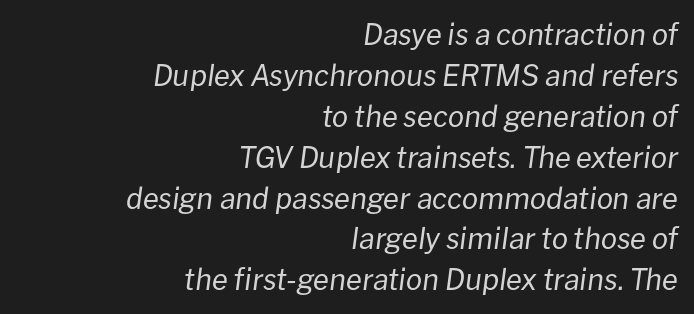
The image shows 29 px regular-weight type, italic (leaning right); set right-aligned, normal line spacing (1.41x), normal letter spacing, not underlined; low stroke contrast and a medium x-height.
